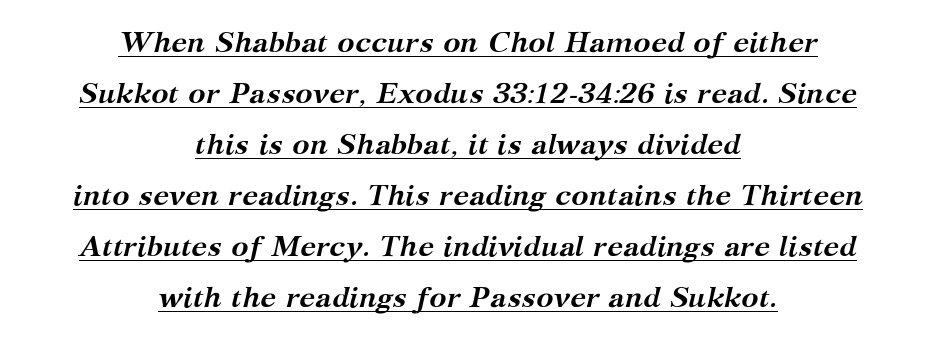
Q: Is the text bold? A: Yes.
Q: Is the text italic (slanted)? A: Yes, it leans right by about 12 degrees.
Q: Is the typeface a serif or a sans-serif typeface? A: Serif.
Q: Is the text underlined? A: Yes.
Q: How is the paragraph aligned? A: Centered.
Q: Is the spacing between letters normal or unusually wide? A: Normal.
Q: Width (condensed, normal, or wide)? A: Normal.
Q: Stroke contrast? A: Medium.
Q: x-height? A: Medium.
Q: Monospaced? A: No.
